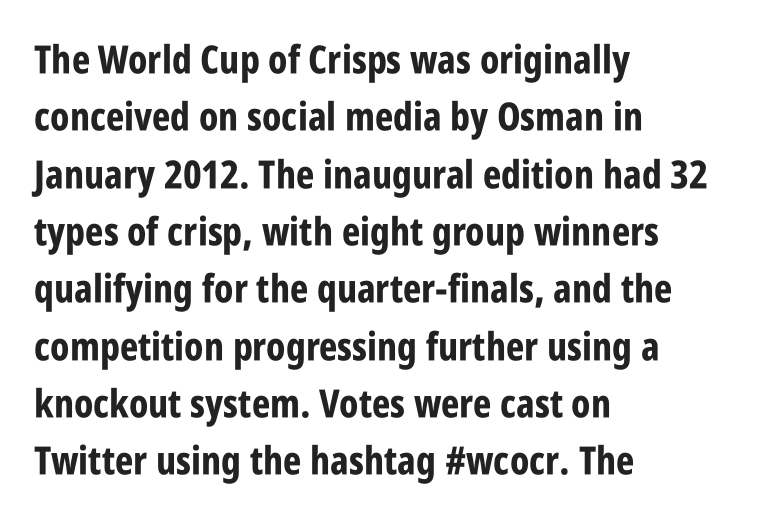
The glyphs are unaccompanied by any horizontal stroke below them. One glance says typical: line gaps are just what's usual. Is this a fixed-width face? No — the glyphs have proportional, varying widths. Heavy-handed strokes throughout: this text is bold.
